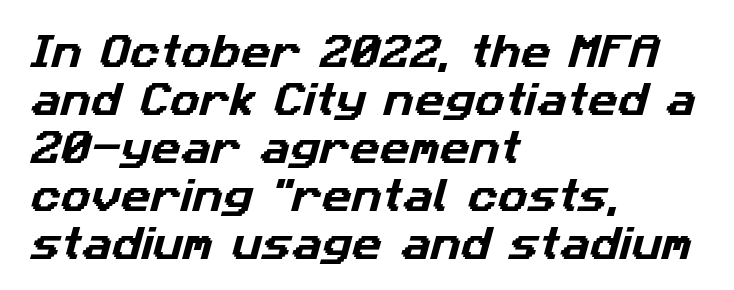
Reading down the column, the eye jumps a familiar distance to each next line. Look at the bottom of the vertical strokes: they stop flat, with no serifs. Alignment: flush left. Note the varied advance widths — an 'i' is clearly narrower than an 'm'.
